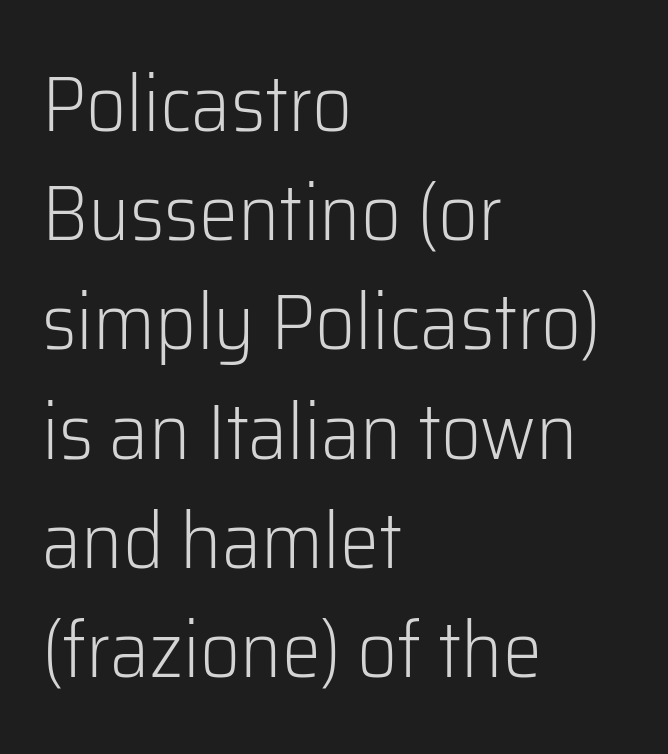
{"serif": "no", "italic": "no", "bold": "no", "weight": "light", "width": "normal", "stroke_contrast": "low", "x_height": "medium", "monospaced": "no", "underline": "no", "align": "left", "line_spacing": "normal", "line_spacing_ratio": 1.4, "letter_spacing": "normal", "letter_spacing_em": 0.0, "glyph_px": 78}
